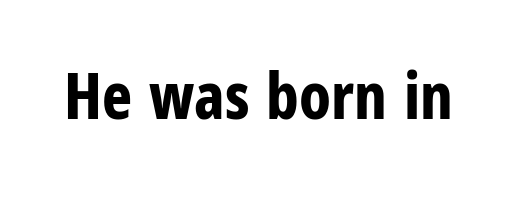
The image shows 64 px bold, condensed sans-serif type, upright; set normal letter spacing, not underlined; low stroke contrast and a medium x-height.
